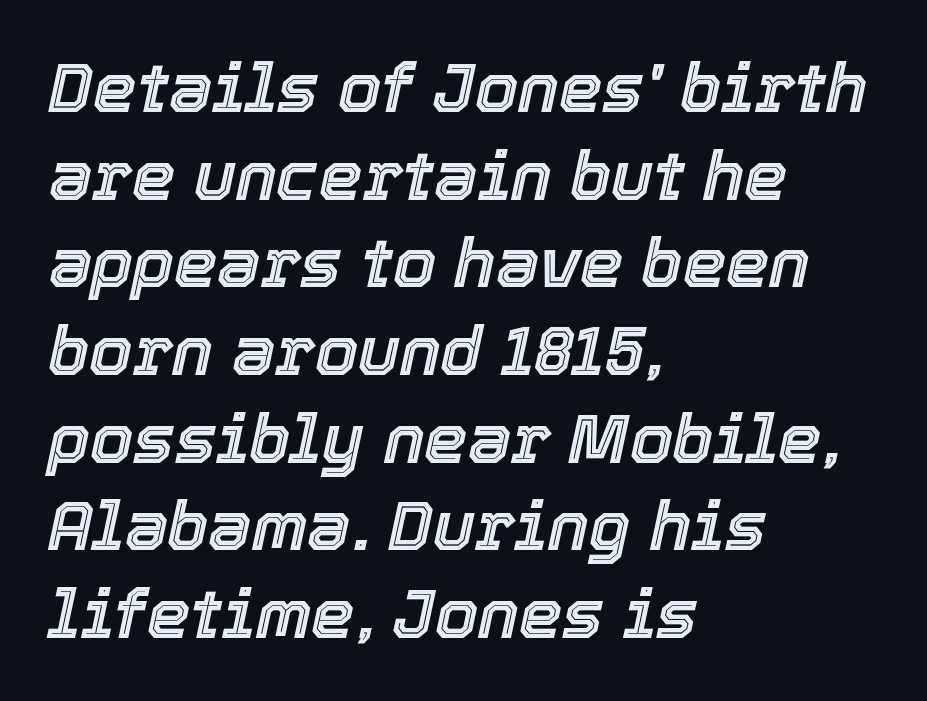
The image shows 69 px text type, italic (leaning right); set left-aligned, normal line spacing (1.27x), normal letter spacing, not underlined; a medium x-height.
